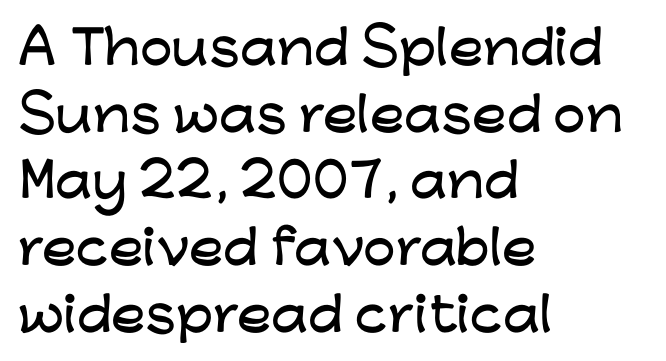
{"serif": "no", "italic": "no", "width": "wide", "stroke_contrast": "low", "x_height": "medium", "monospaced": "no", "underline": "no", "align": "left", "line_spacing": "normal", "line_spacing_ratio": 1.45, "letter_spacing": "normal", "letter_spacing_em": 0.0, "glyph_px": 46}
